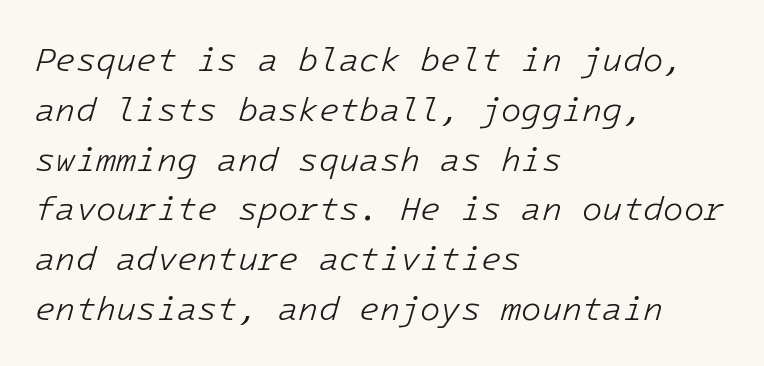
Q: Is the text bold? A: No.
Q: Is the text italic (slanted)? A: Yes, it leans right by about 16 degrees.
Q: Is the text underlined? A: No.
Q: How is the paragraph aligned? A: Left-aligned.
Q: Is the spacing between letters normal or unusually wide? A: Normal.
Q: Is the spacing between lines tight, normal or loose? A: Normal.
Q: Width (condensed, normal, or wide)? A: Normal.
Q: Stroke contrast? A: Low.
Q: x-height? A: Medium.
Q: Monospaced? A: Yes.
